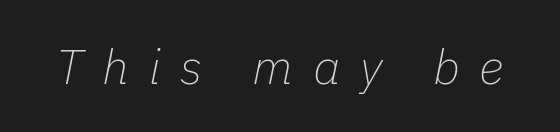
The image shows 48 px thin type, italic (leaning right); set unusually wide letter spacing (+0.41 em), not underlined; low stroke contrast and a medium x-height.
